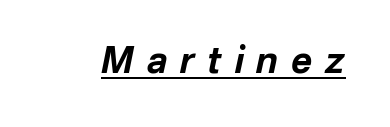
Q: Is the text bold? A: Yes.
Q: Is the text italic (slanted)? A: Yes, it leans right by about 12 degrees.
Q: Is the text underlined? A: Yes.
Q: Is the spacing between letters normal or unusually wide? A: Unusually wide.
Q: Width (condensed, normal, or wide)? A: Normal.
Q: Stroke contrast? A: Low.
Q: x-height? A: Medium.
Q: Monospaced? A: No.
